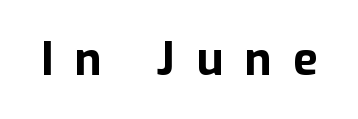
Q: Is the text bold? A: Yes.
Q: Is the text italic (slanted)? A: No, it is upright.
Q: Is the typeface a serif or a sans-serif typeface? A: Sans-serif.
Q: Is the text underlined? A: No.
Q: Is the spacing between letters normal or unusually wide? A: Unusually wide.
Q: Width (condensed, normal, or wide)? A: Normal.
Q: Stroke contrast? A: Low.
Q: x-height? A: Medium.
Q: Monospaced? A: No.
